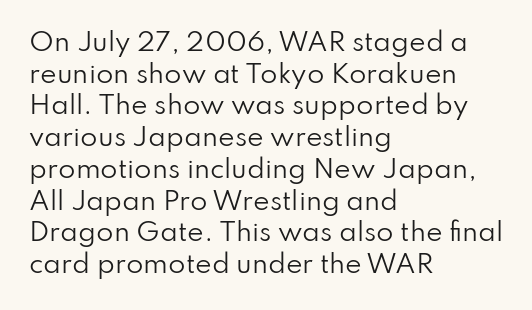
Q: Is the text bold? A: No.
Q: Is the text italic (slanted)? A: No, it is upright.
Q: Is the text underlined? A: No.
Q: How is the paragraph aligned? A: Left-aligned.
Q: Is the spacing between letters normal or unusually wide? A: Normal.
Q: Is the spacing between lines tight, normal or loose? A: Normal.
